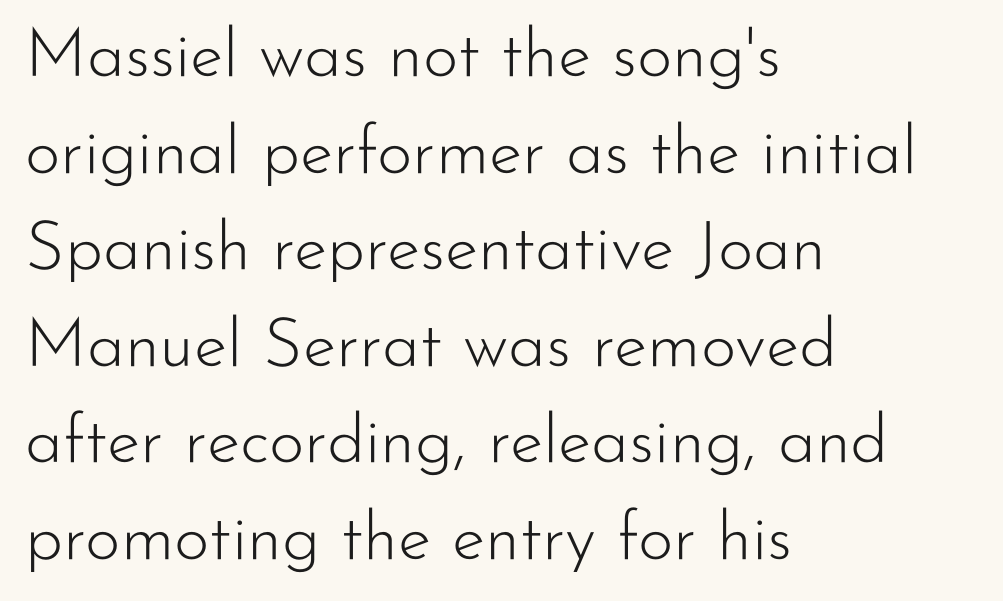
Q: Is the text bold? A: No.
Q: Is the text italic (slanted)? A: No, it is upright.
Q: Is the typeface a serif or a sans-serif typeface? A: Sans-serif.
Q: Is the text underlined? A: No.
Q: How is the paragraph aligned? A: Left-aligned.
Q: Is the spacing between letters normal or unusually wide? A: Normal.
Q: Is the spacing between lines tight, normal or loose? A: Normal.
Q: Width (condensed, normal, or wide)? A: Normal.
Q: Stroke contrast? A: Low.
Q: x-height? A: Small.
Q: Monospaced? A: No.
